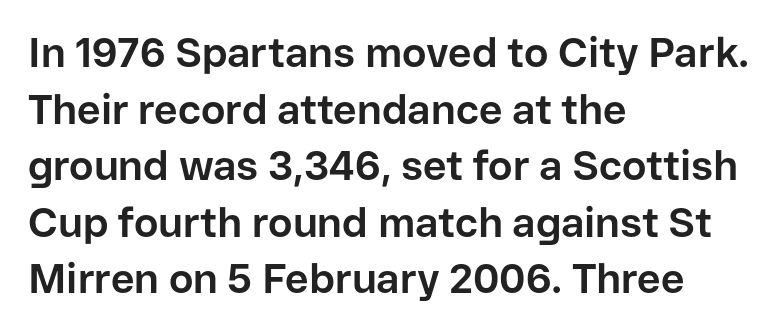
Spacing between characters is what you'd get straight out of the box. Glance below the letters and you will spot only blank space. This sample uses an upright cut, with every glyph sitting square on the baseline. The glyphs have the mass of a bold cut.
